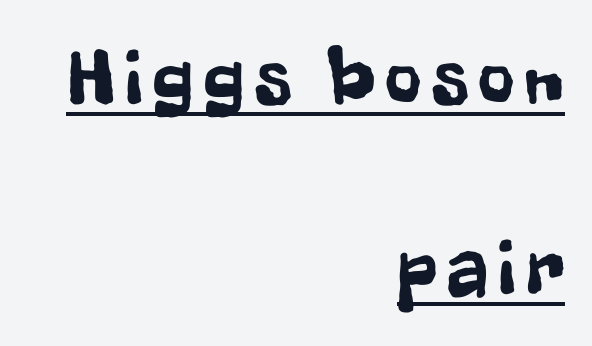
The image shows 79 px condensed sans-serif type, upright; set right-aligned, loose line spacing (2.41x), underlined; low stroke contrast and a medium x-height.
